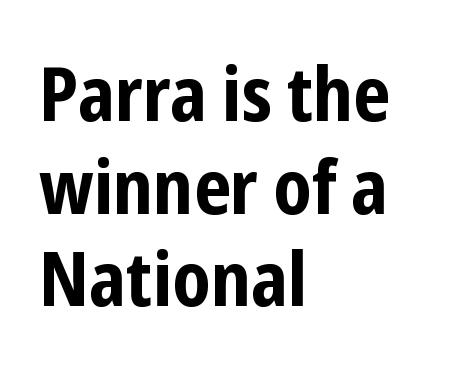
The image shows 76 px bold, condensed sans-serif type, upright; set left-aligned, line spacing 1.22x, normal letter spacing, not underlined; low stroke contrast and a medium x-height.
